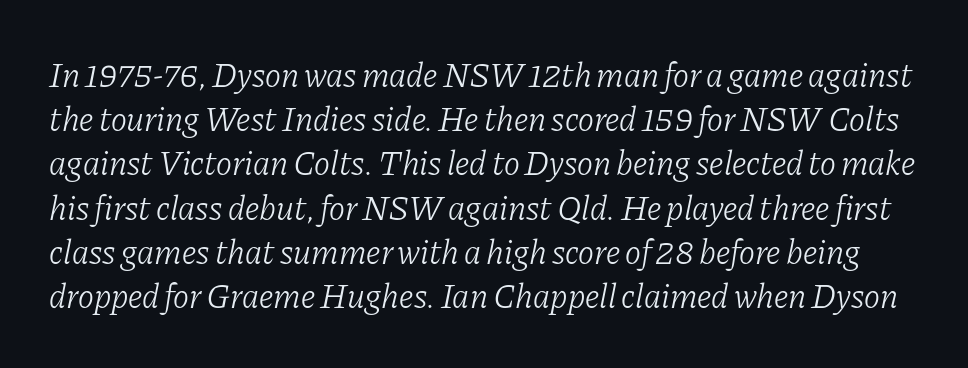
The letters carry serifs — small finishing strokes at the ends of their stems. The letters are slanted; this is an italic face. These lines sit exactly where default settings would place them. No extra tracking has been applied to these lines.
